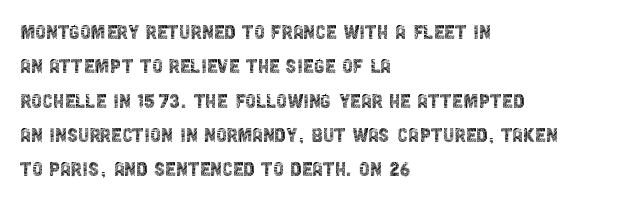
Vertical stems look standard width or narrower in stroke. Default kerning and tracking; the words read as compact shapes. These lines are set flush left with a ragged right edge. The baseline area is clear.
